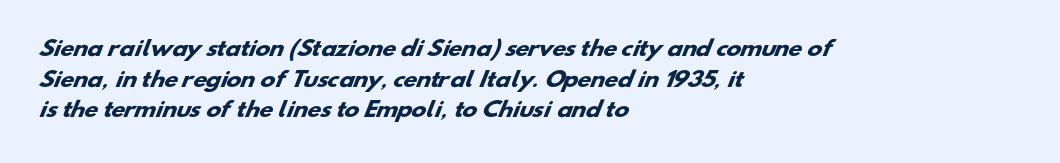
Q: Is the text bold? A: Yes.
Q: Is the text underlined? A: No.
Q: How is the paragraph aligned? A: Left-aligned.
Q: Is the spacing between letters normal or unusually wide? A: Normal.
Q: Is the spacing between lines tight, normal or loose? A: Normal.
